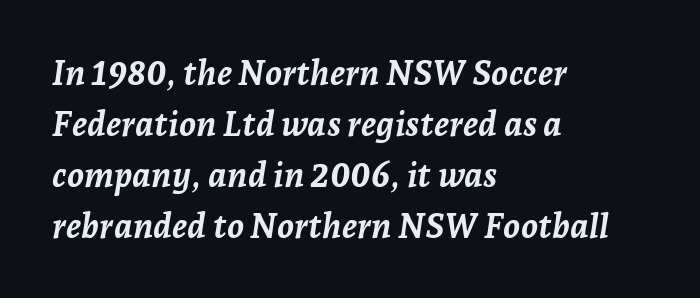
The image shows 34 px semibold type, italic (leaning right); set left-aligned, normal line spacing (1.5x), normal letter spacing, not underlined; low stroke contrast and a medium x-height.
